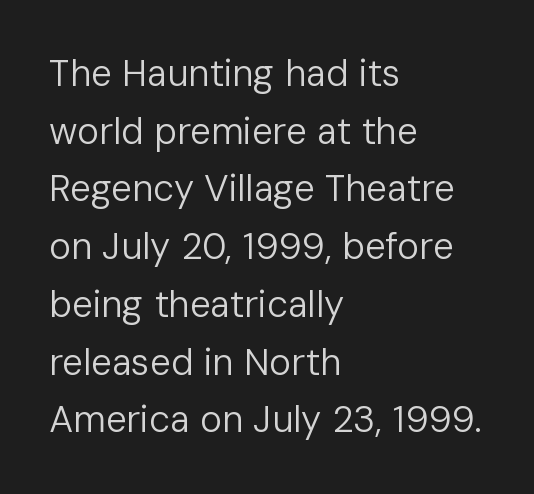
{"serif": "no", "italic": "no", "bold": "no", "weight": "regular", "width": "normal", "stroke_contrast": "low", "x_height": "medium", "monospaced": "no", "underline": "no", "align": "left", "line_spacing": "normal", "line_spacing_ratio": 1.56, "letter_spacing": "normal", "letter_spacing_em": 0.0, "glyph_px": 37}
